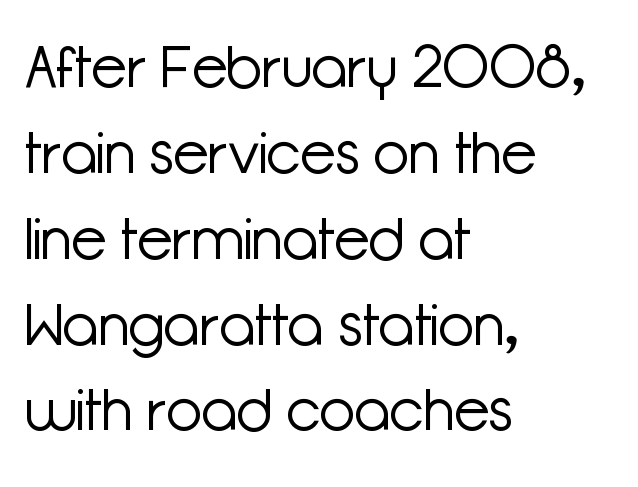
The image shows 58 px light sans-serif type, upright; set left-aligned, normal line spacing (1.48x), normal letter spacing, not underlined; low stroke contrast and a medium x-height.
